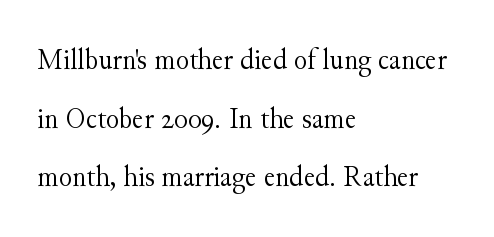
The image shows 31 px light serif type, upright; set left-aligned, line spacing 1.89x, normal letter spacing, not underlined; medium stroke contrast and a small x-height.
